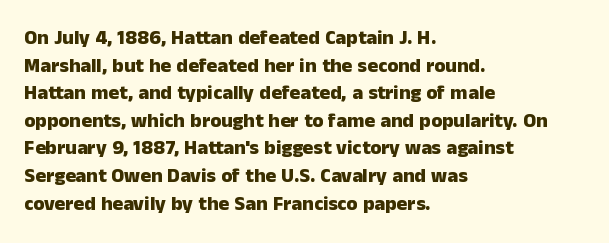
Q: Is the text bold? A: Yes.
Q: Is the text italic (slanted)? A: No, it is upright.
Q: Is the text underlined? A: No.
Q: How is the paragraph aligned? A: Left-aligned.
Q: Is the spacing between letters normal or unusually wide? A: Normal.
Q: Is the spacing between lines tight, normal or loose? A: Normal.
